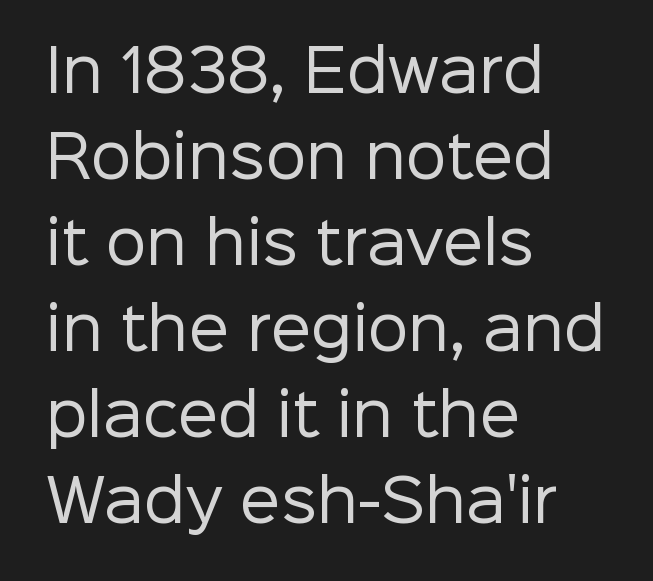
Q: Is the text bold? A: No.
Q: Is the text italic (slanted)? A: No, it is upright.
Q: Is the typeface a serif or a sans-serif typeface? A: Sans-serif.
Q: Is the text underlined? A: No.
Q: How is the paragraph aligned? A: Left-aligned.
Q: Is the spacing between letters normal or unusually wide? A: Normal.
Q: Is the spacing between lines tight, normal or loose? A: Normal.
Q: Width (condensed, normal, or wide)? A: Normal.
Q: Stroke contrast? A: Low.
Q: x-height? A: Medium.
Q: Monospaced? A: No.
